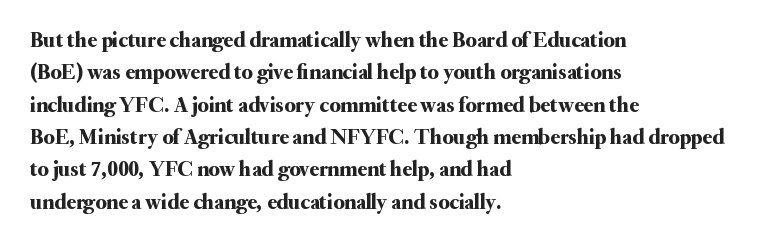
Q: Is the text italic (slanted)? A: No, it is upright.
Q: Is the text underlined? A: No.
Q: How is the paragraph aligned? A: Left-aligned.
Q: Is the spacing between letters normal or unusually wide? A: Normal.
Q: Is the spacing between lines tight, normal or loose? A: Normal.
